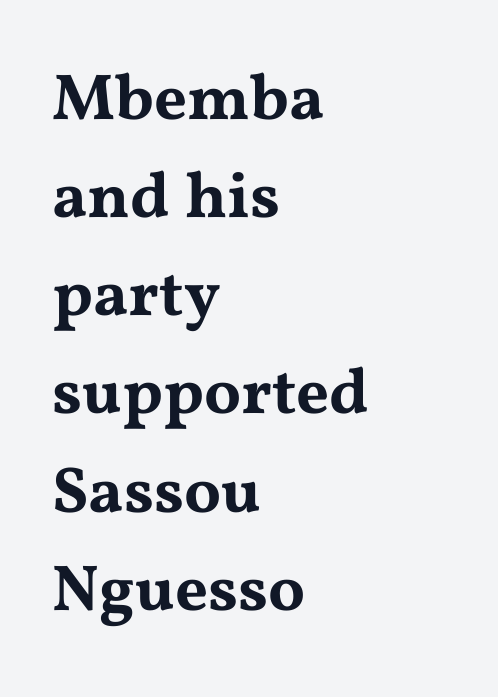
Q: Is the text italic (slanted)? A: No, it is upright.
Q: Is the typeface a serif or a sans-serif typeface? A: Serif.
Q: Is the text underlined? A: No.
Q: How is the paragraph aligned? A: Left-aligned.
Q: Is the spacing between letters normal or unusually wide? A: Normal.
Q: Is the spacing between lines tight, normal or loose? A: Normal.
Q: Width (condensed, normal, or wide)? A: Wide.
Q: Stroke contrast? A: Medium.
Q: x-height? A: Medium.
Q: Monospaced? A: No.
